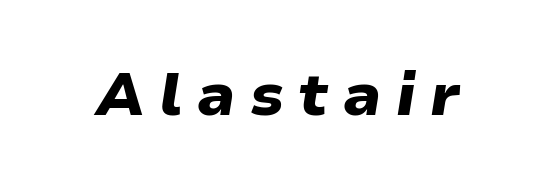
The image shows 59 px heavy, wide type, italic (leaning right); set unusually wide letter spacing (+0.24 em), not underlined; low stroke contrast and a medium x-height.
